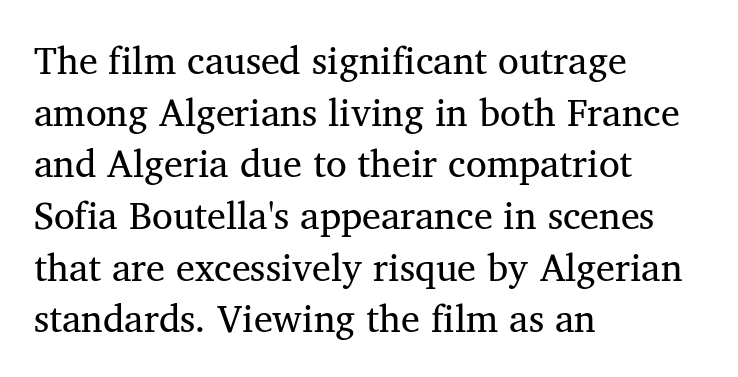
Q: Is the text bold? A: No.
Q: Is the text italic (slanted)? A: No, it is upright.
Q: Is the typeface a serif or a sans-serif typeface? A: Serif.
Q: Is the text underlined? A: No.
Q: How is the paragraph aligned? A: Left-aligned.
Q: Is the spacing between letters normal or unusually wide? A: Normal.
Q: Is the spacing between lines tight, normal or loose? A: Normal.
Q: Width (condensed, normal, or wide)? A: Normal.
Q: Stroke contrast? A: Medium.
Q: x-height? A: Medium.
Q: Monospaced? A: No.
